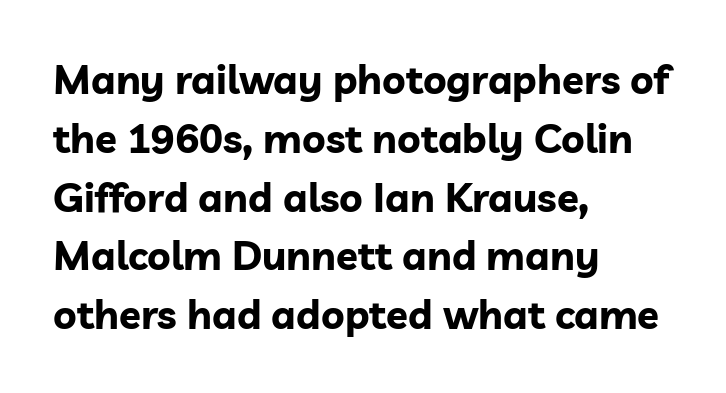
The image shows 40 px bold sans-serif type, upright; set left-aligned, normal line spacing (1.47x), normal letter spacing, not underlined; low stroke contrast and a medium x-height.
